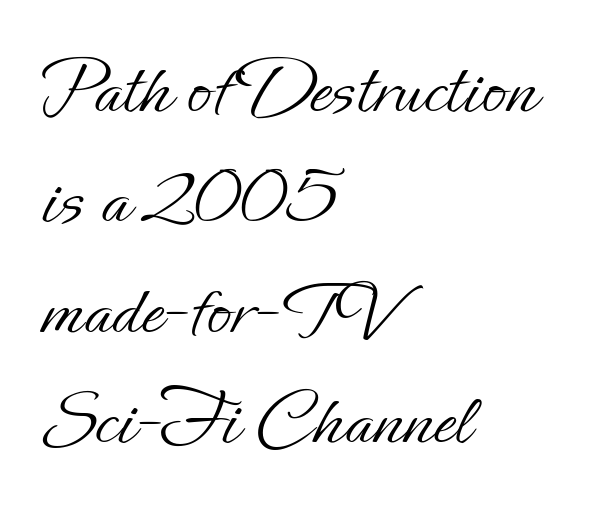
Think of a printed novel: that variable character pitch is what you see here. The lines in this sample share a left origin and differ only in where they stop. How would I describe the line gaps? Plain and ordinary. The glyphs are unaccompanied by any horizontal stroke below them. The font is comparable to plain body text, perhaps lighter.
